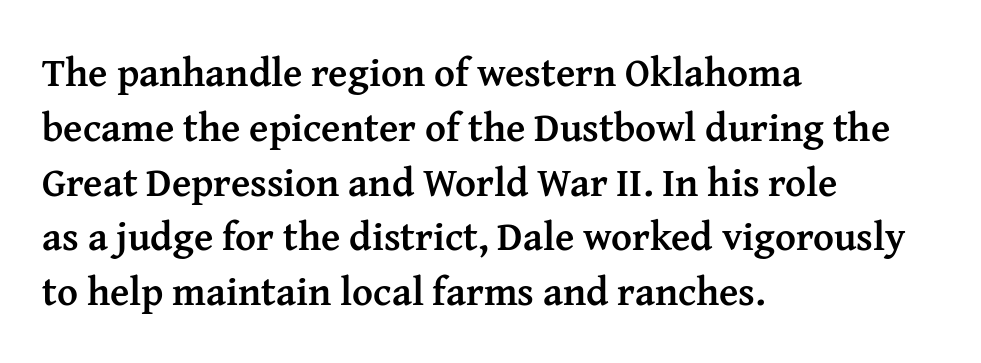
Q: Is the text bold? A: Yes.
Q: Is the text italic (slanted)? A: No, it is upright.
Q: Is the typeface a serif or a sans-serif typeface? A: Serif.
Q: Is the text underlined? A: No.
Q: How is the paragraph aligned? A: Left-aligned.
Q: Is the spacing between letters normal or unusually wide? A: Normal.
Q: Is the spacing between lines tight, normal or loose? A: Normal.
Q: Width (condensed, normal, or wide)? A: Normal.
Q: Stroke contrast? A: Medium.
Q: x-height? A: Medium.
Q: Monospaced? A: No.
